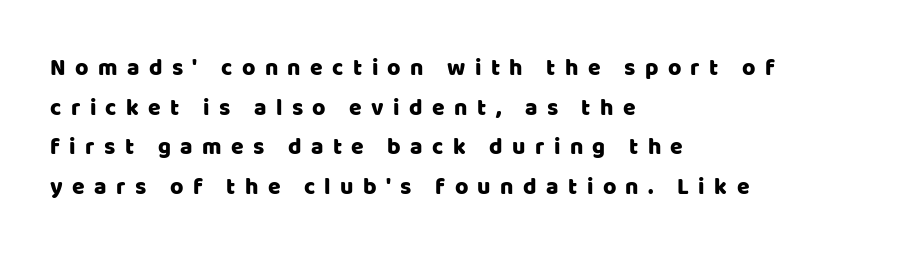
The image shows 23 px text type, upright; set left-aligned, line spacing 1.72x, unusually wide letter spacing (+0.41 em), not underlined.
